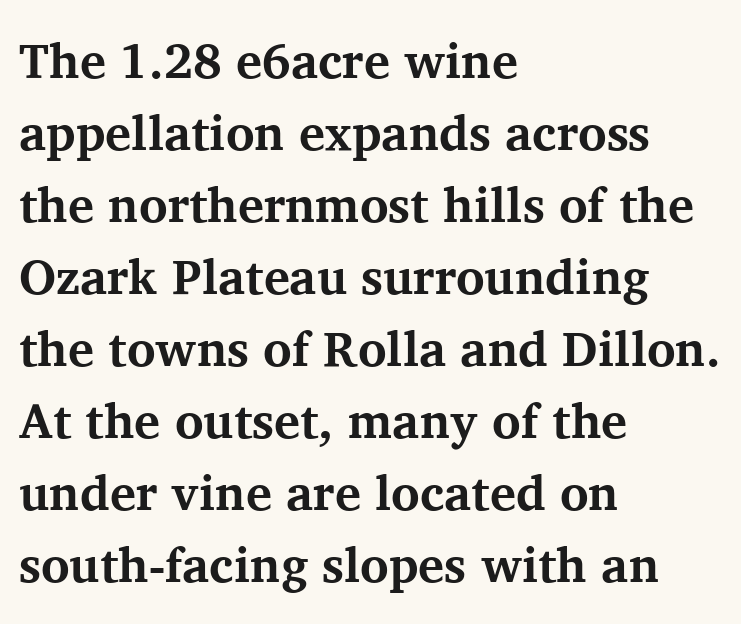
Letters rest on an invisible, unmarked baseline. Small tapered or slab feet sit at the stroke ends, so this counts as serif. Ordinary non-slanted type is in use. These lines keep a tight, regular rhythm from letter to letter. Proportional: the letters do not fall into vertical columns. Heavy, bold letterforms.
